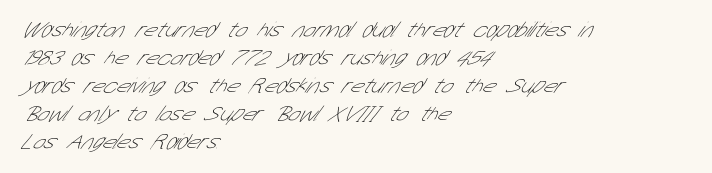
{"bold": "no", "underline": "no", "align": "left", "line_spacing": "normal", "line_spacing_ratio": 1.27, "letter_spacing": "normal", "letter_spacing_em": 0.0, "glyph_px": 22}
